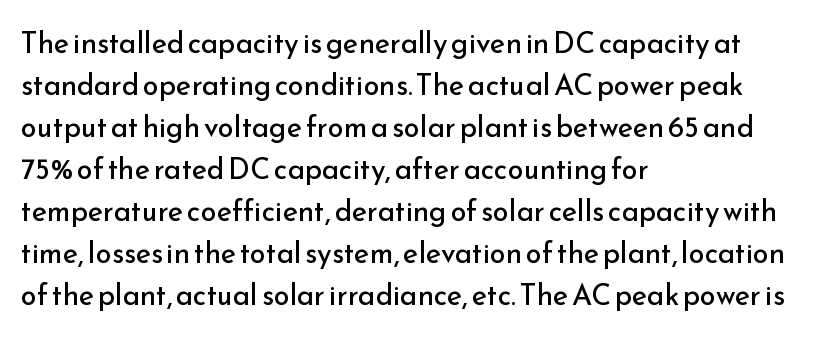
Q: Is the text bold? A: No.
Q: Is the text italic (slanted)? A: No, it is upright.
Q: Is the typeface a serif or a sans-serif typeface? A: Sans-serif.
Q: Is the text underlined? A: No.
Q: How is the paragraph aligned? A: Left-aligned.
Q: Is the spacing between letters normal or unusually wide? A: Normal.
Q: Is the spacing between lines tight, normal or loose? A: Normal.
Q: Width (condensed, normal, or wide)? A: Normal.
Q: Stroke contrast? A: Low.
Q: x-height? A: Small.
Q: Monospaced? A: No.
